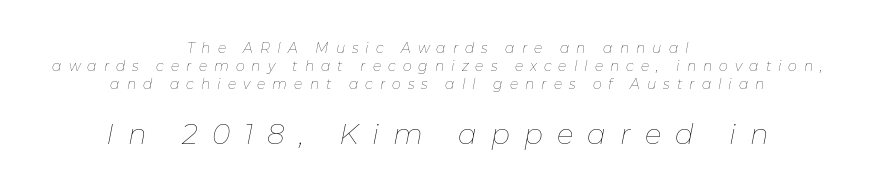
Q: Is the text bold? A: No.
Q: Is the text italic (slanted)? A: Yes, it leans right by about 11 degrees.
Q: Is the text underlined? A: No.
Q: How is the paragraph aligned? A: Centered.
Q: Is the spacing between letters normal or unusually wide? A: Unusually wide.
Q: Is the spacing between lines tight, normal or loose? A: Normal.
Q: Which block of text is set in a larger size, the first (top) or the second (bottom)? A: The second (bottom) one.
Q: Width (condensed, normal, or wide)? A: Normal.
Q: Stroke contrast? A: Low.
Q: x-height? A: Medium.
Q: Monospaced? A: No.
